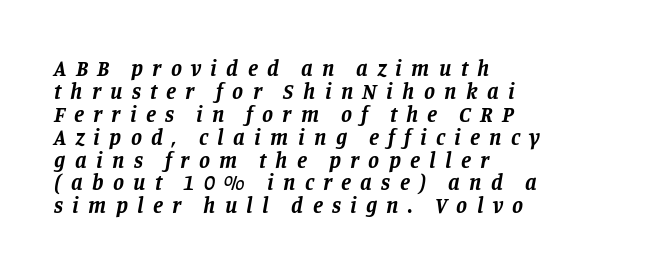
{"italic": "yes", "lean": "right", "slant_degrees": 11, "bold": "yes", "underline": "no", "align": "left", "line_spacing": "tight", "line_spacing_ratio": 1.04, "letter_spacing": "wide", "letter_spacing_em": 0.42, "glyph_px": 22}
